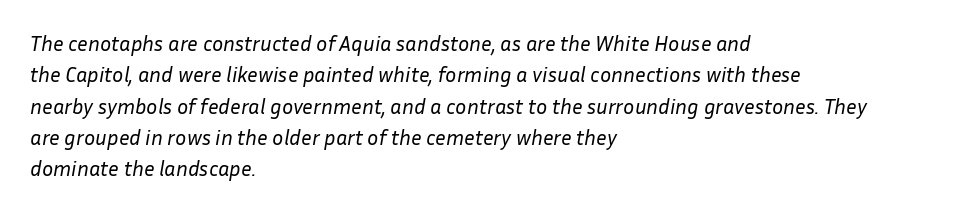
{"italic": "yes", "lean": "right", "slant_degrees": 10, "bold": "no", "underline": "no", "align": "left", "line_spacing": "normal", "line_spacing_ratio": 1.49, "letter_spacing": "normal", "letter_spacing_em": 0.0, "glyph_px": 21}
